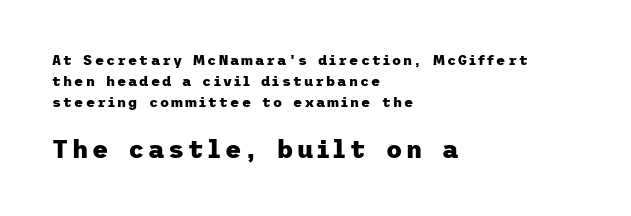
In terms of weight, the rendering is a true, heavy bold. A typesetter would call this leading conventional body-copy spacing. Quick note: not italic, upright. The later block is typeset at a bigger size than the earlier block. Check the space under the baseline: it is left empty. The text block is weighted toward the left margin, trailing off unevenly rightward.
